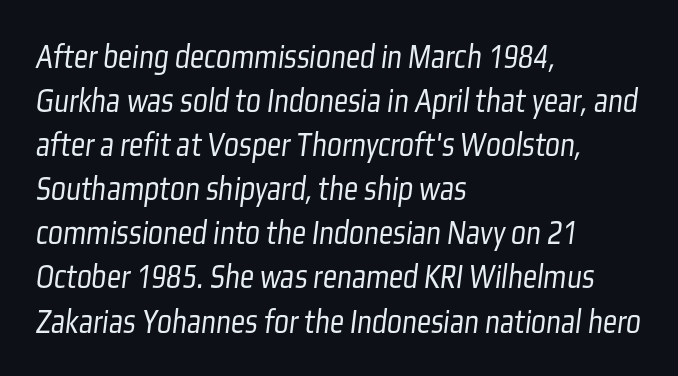
Q: Is the text bold? A: No.
Q: Is the typeface a serif or a sans-serif typeface? A: Sans-serif.
Q: Is the text underlined? A: No.
Q: How is the paragraph aligned? A: Left-aligned.
Q: Is the spacing between letters normal or unusually wide? A: Normal.
Q: Is the spacing between lines tight, normal or loose? A: Normal.
Q: Width (condensed, normal, or wide)? A: Condensed.
Q: Stroke contrast? A: Low.
Q: x-height? A: Medium.
Q: Monospaced? A: No.
